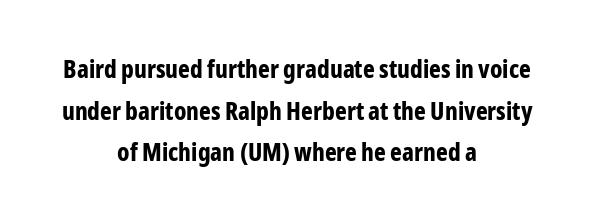
{"italic": "no", "bold": "yes", "underline": "no", "align": "center", "line_spacing": "normal", "line_spacing_ratio": 1.67, "letter_spacing": "normal", "letter_spacing_em": 0.0, "glyph_px": 25}
